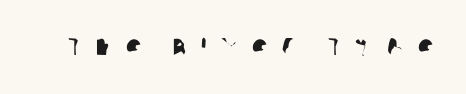
The image shows 29 px sans-serif type; set unusually wide letter spacing (+0.49 em), not underlined; low stroke contrast and a large x-height.
